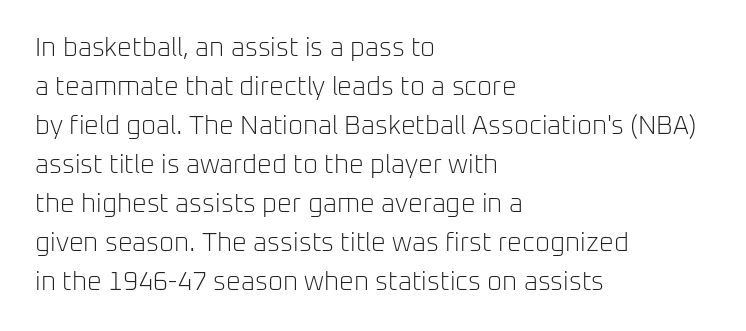
Each new line begins a customary step beneath the previous one. Students, note that the glyphs here touch the page at normal intervals. Letters rest on an invisible, unmarked baseline. Posture: upright roman.
